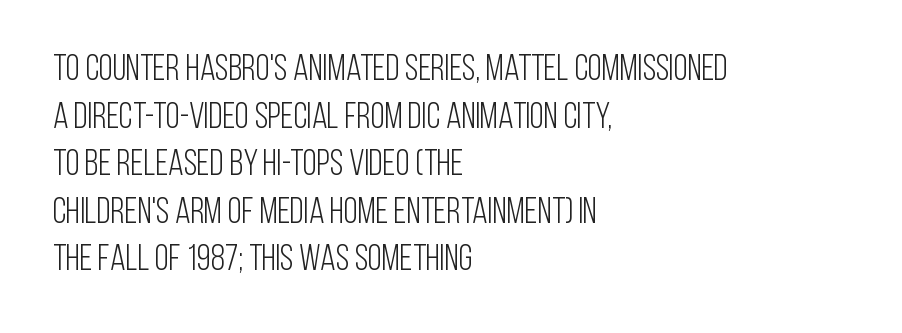
Q: Is the text bold? A: No.
Q: Is the text italic (slanted)? A: No, it is upright.
Q: Is the typeface a serif or a sans-serif typeface? A: Sans-serif.
Q: Is the text underlined? A: No.
Q: How is the paragraph aligned? A: Left-aligned.
Q: Is the spacing between letters normal or unusually wide? A: Normal.
Q: Is the spacing between lines tight, normal or loose? A: Normal.
Q: Width (condensed, normal, or wide)? A: Condensed.
Q: Stroke contrast? A: Low.
Q: x-height? A: Large.
Q: Monospaced? A: No.
